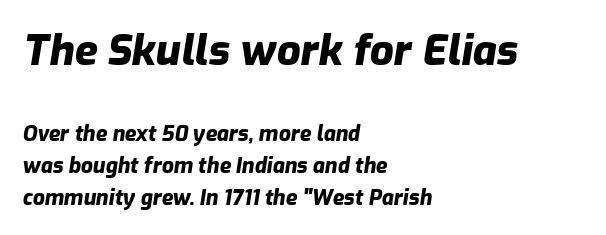
The image shows 42 px heavy type, italic (leaning right); set left-aligned, normal line spacing (1.52x), normal letter spacing, not underlined; the first (top) block is 2.0x larger; low stroke contrast and a medium x-height.
